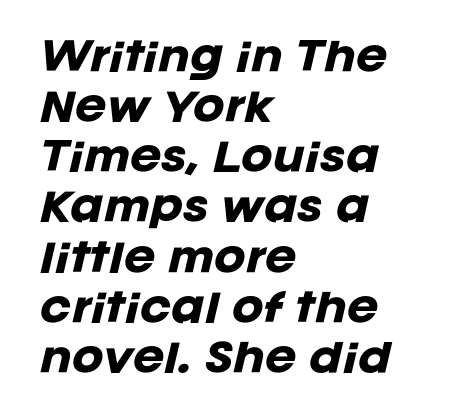
These lines are rendered in a variable-pitch font. A clean baseline with only descenders dipping below it. Vertical spacing — default. There is no visible air inserted between adjacent glyphs. These words are printed bold, with thick strokes throughout.
